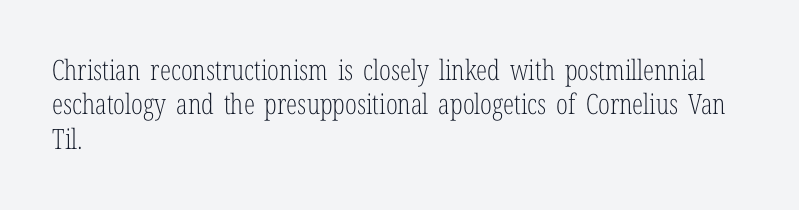
Q: Is the text bold? A: No.
Q: Is the text italic (slanted)? A: No, it is upright.
Q: Is the typeface a serif or a sans-serif typeface? A: Serif.
Q: Is the text underlined? A: No.
Q: How is the paragraph aligned? A: Left-aligned.
Q: Is the spacing between letters normal or unusually wide? A: Normal.
Q: Width (condensed, normal, or wide)? A: Condensed.
Q: Stroke contrast? A: Low.
Q: x-height? A: Medium.
Q: Monospaced? A: No.
